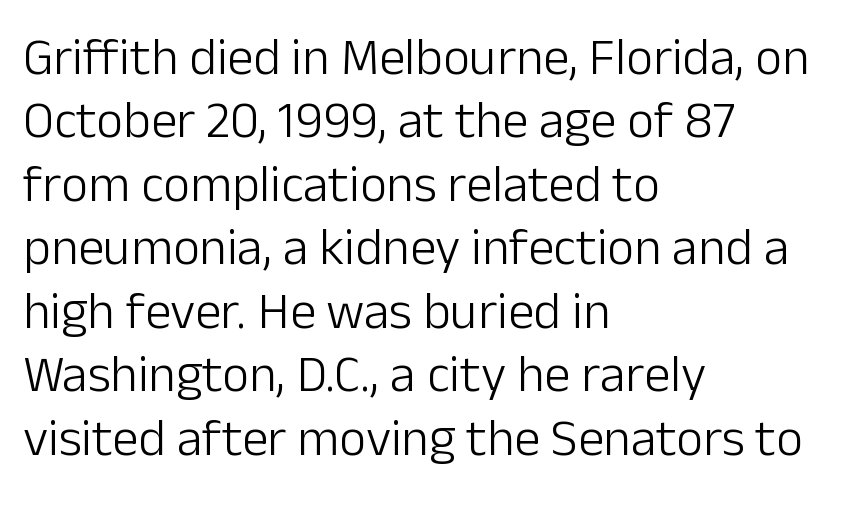
{"serif": "no", "italic": "no", "bold": "no", "weight": "light", "width": "normal", "stroke_contrast": "low", "x_height": "medium", "monospaced": "no", "underline": "no", "align": "left", "line_spacing_ratio": 1.22, "letter_spacing": "normal", "letter_spacing_em": 0.0, "glyph_px": 52}
